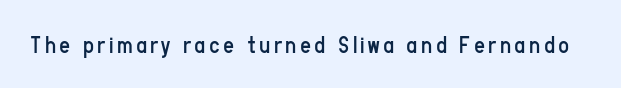
The image shows 24 px text type, upright; set not underlined.
